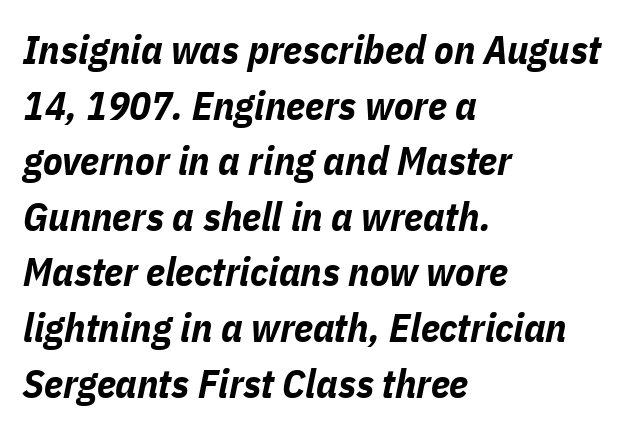
{"italic": "yes", "lean": "right", "slant_degrees": 11, "bold": "yes", "weight": "bold", "width": "condensed", "stroke_contrast": "low", "x_height": "medium", "monospaced": "no", "underline": "no", "align": "left", "line_spacing": "normal", "line_spacing_ratio": 1.39, "letter_spacing": "normal", "letter_spacing_em": 0.0, "glyph_px": 40}
